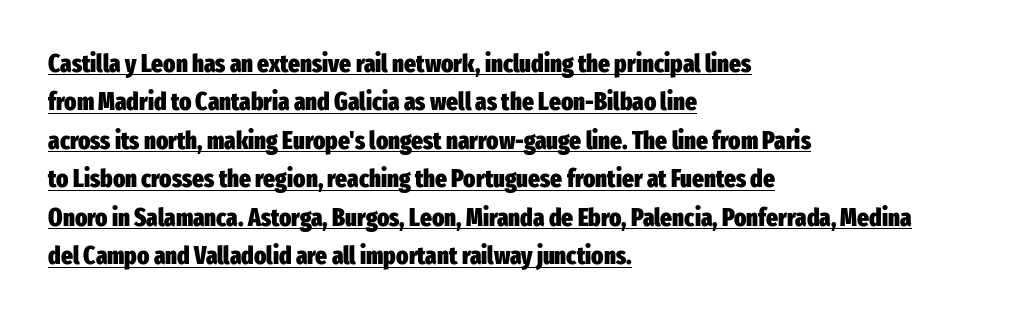
This is underlined copy, the kind a proofreader might mark for attention. Is the letter spacing exaggerated? No — it looks like the ordinary default. This is the regular roman posture of the typeface. Regular leading.
